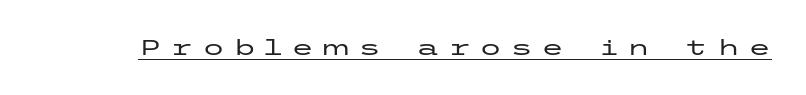
Posture: straight, roman, zero tilt. The words here are underlined. Observe the wide spacing: letters keep a clear distance from each other.
